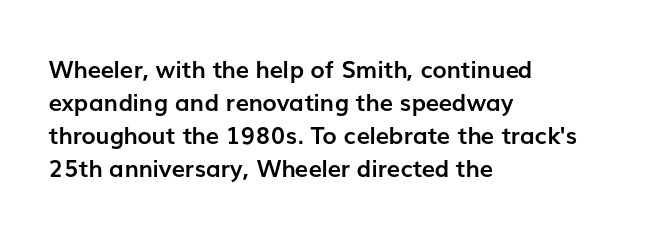
The image shows 24 px bold type, upright; set left-aligned, normal line spacing (1.37x), normal letter spacing, not underlined.
